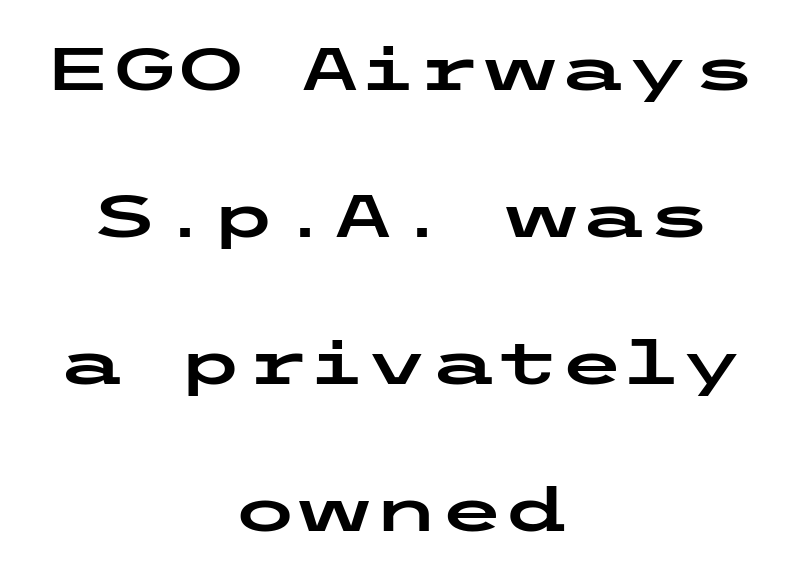
Nothing unusual about the tracking: characters are spaced as the font intends. Vertically, the passage feels expansive, rows floating well apart. Unlike italic type, these characters show no tilt at all. The font family rendered here belongs to the sans-serif group.
